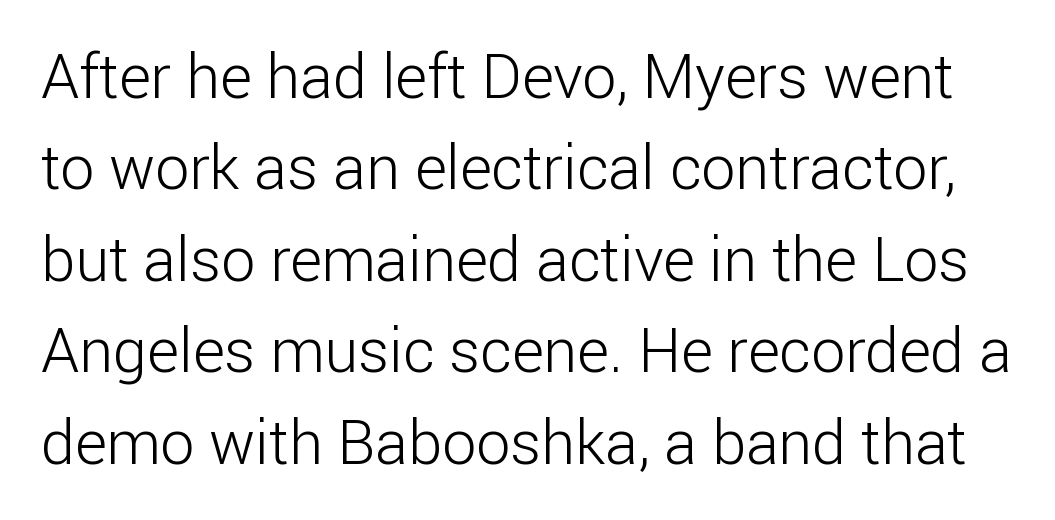
The image shows 61 px light sans-serif type, upright; set normal line spacing (1.5x), normal letter spacing, not underlined; low stroke contrast and a medium x-height.
